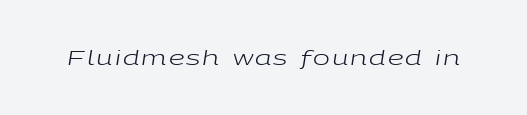
The image shows 20 px text type, italic (leaning right); set not underlined.
